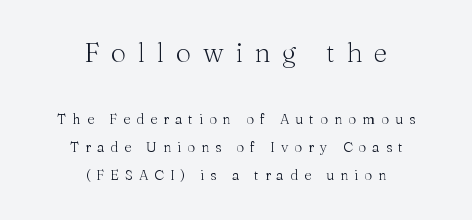
Vertical spacing — loose. Does the lettering tilt? It doesn't — this is upright. A centered setting, common on invitations and titles, is used for this passage. Honestly, the letter spacing is so wide it's the main thing you notice. Nobody drew a line under any word here. The letters look calm and open, with moderate or lighter stems.
